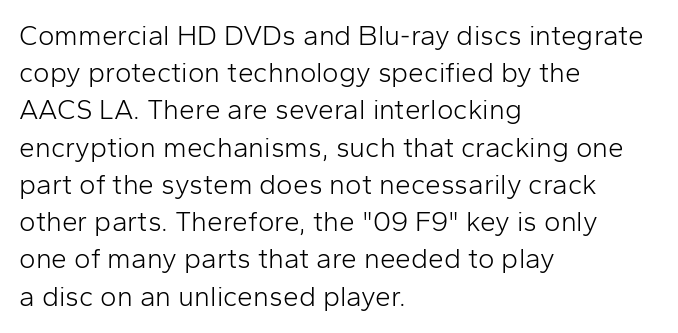
{"serif": "no", "italic": "no", "bold": "no", "weight": "light", "width": "normal", "stroke_contrast": "low", "x_height": "medium", "monospaced": "no", "underline": "no", "align": "left", "line_spacing": "normal", "line_spacing_ratio": 1.33, "letter_spacing": "normal", "letter_spacing_em": 0.0, "glyph_px": 28}
